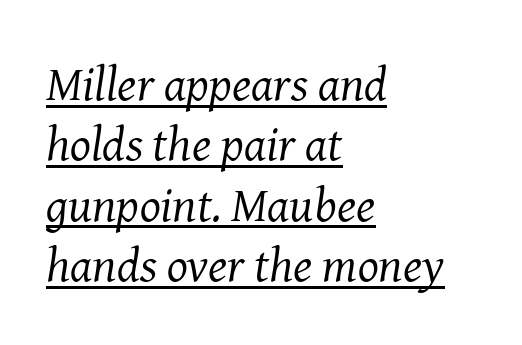
{"serif": "yes", "italic": "yes", "lean": "right", "slant_degrees": 8, "bold": "no", "weight": "regular", "width": "normal", "stroke_contrast": "medium", "x_height": "medium", "monospaced": "no", "underline": "yes", "align": "left", "line_spacing_ratio": 1.23, "letter_spacing": "normal", "letter_spacing_em": 0.0, "glyph_px": 49}
